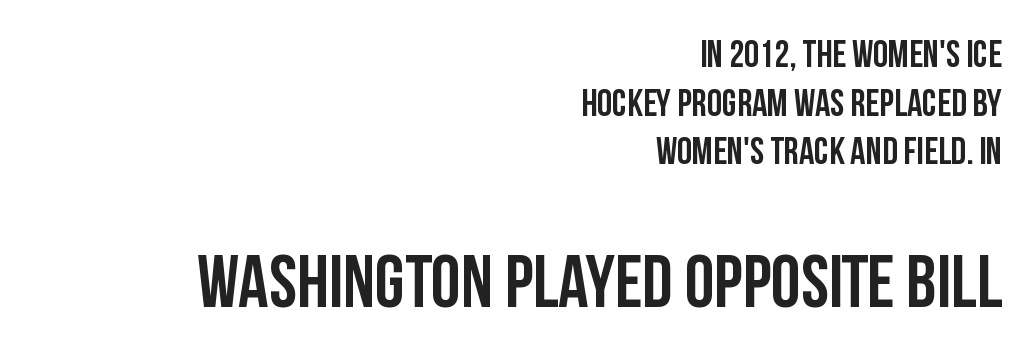
Q: Is the text bold? A: Yes.
Q: Is the text italic (slanted)? A: No, it is upright.
Q: Is the typeface a serif or a sans-serif typeface? A: Sans-serif.
Q: Is the text underlined? A: No.
Q: How is the paragraph aligned? A: Right-aligned.
Q: Is the spacing between letters normal or unusually wide? A: Normal.
Q: Is the spacing between lines tight, normal or loose? A: Normal.
Q: Which block of text is set in a larger size, the first (top) or the second (bottom)? A: The second (bottom) one.
Q: Width (condensed, normal, or wide)? A: Condensed.
Q: Stroke contrast? A: Low.
Q: x-height? A: Large.
Q: Monospaced? A: No.
